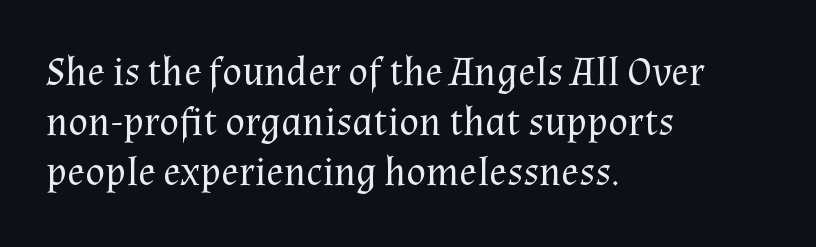
{"italic": "no", "bold": "no", "weight": "regular", "width": "normal", "stroke_contrast": "medium", "x_height": "medium", "monospaced": "no", "underline": "no", "align": "left", "line_spacing_ratio": 1.22, "letter_spacing": "normal", "letter_spacing_em": 0.0, "glyph_px": 41}
